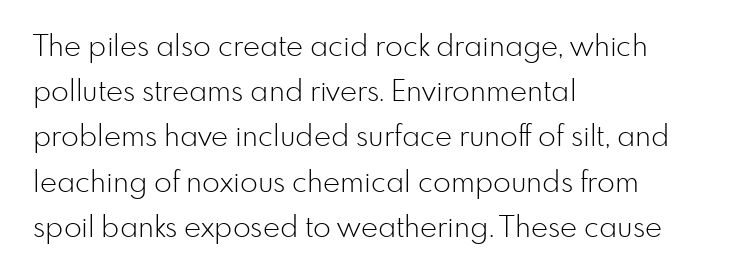
Q: Is the text bold? A: No.
Q: Is the text italic (slanted)? A: No, it is upright.
Q: Is the typeface a serif or a sans-serif typeface? A: Sans-serif.
Q: Is the text underlined? A: No.
Q: How is the paragraph aligned? A: Left-aligned.
Q: Is the spacing between letters normal or unusually wide? A: Normal.
Q: Is the spacing between lines tight, normal or loose? A: Normal.
Q: Width (condensed, normal, or wide)? A: Normal.
Q: Stroke contrast? A: Low.
Q: x-height? A: Small.
Q: Monospaced? A: No.
